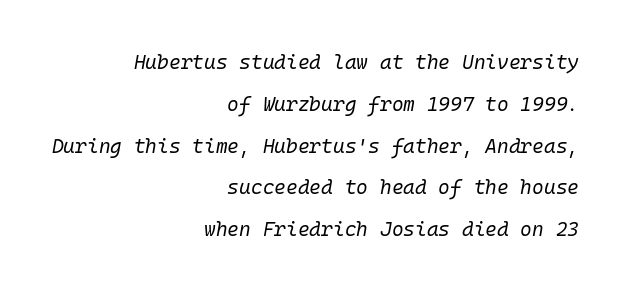
Q: Is the text bold? A: No.
Q: Is the text italic (slanted)? A: Yes, it leans right by about 10 degrees.
Q: Is the text underlined? A: No.
Q: How is the paragraph aligned? A: Right-aligned.
Q: Is the spacing between letters normal or unusually wide? A: Normal.
Q: Is the spacing between lines tight, normal or loose? A: Loose.
